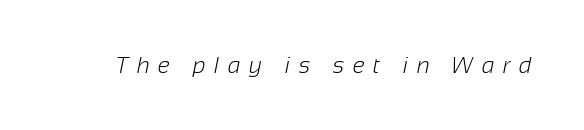
Q: Is the text bold? A: No.
Q: Is the text underlined? A: No.
Q: Is the spacing between letters normal or unusually wide? A: Unusually wide.
